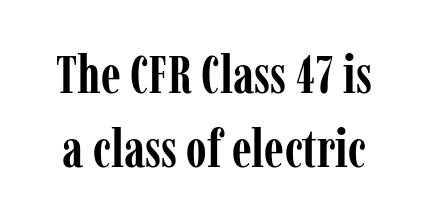
Q: Is the text bold? A: Yes.
Q: Is the text italic (slanted)? A: No, it is upright.
Q: Is the typeface a serif or a sans-serif typeface? A: Serif.
Q: Is the text underlined? A: No.
Q: Is the spacing between letters normal or unusually wide? A: Normal.
Q: Is the spacing between lines tight, normal or loose? A: Normal.
Q: Width (condensed, normal, or wide)? A: Condensed.
Q: Stroke contrast? A: Low.
Q: x-height? A: Medium.
Q: Monospaced? A: No.
